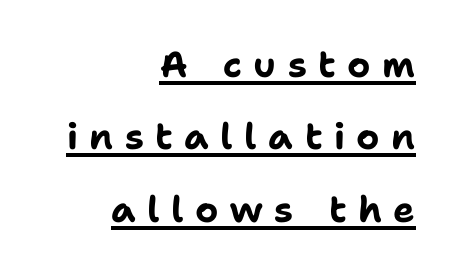
Loose tracking; the words dissolve into strings of separated letters. The face used here is proportionally spaced, like ordinary book or web type. Ascenders rise straight up at ninety degrees. I'd call this a sans setting — the letters go barefoot. The lines are spread far apart with generous leading.
